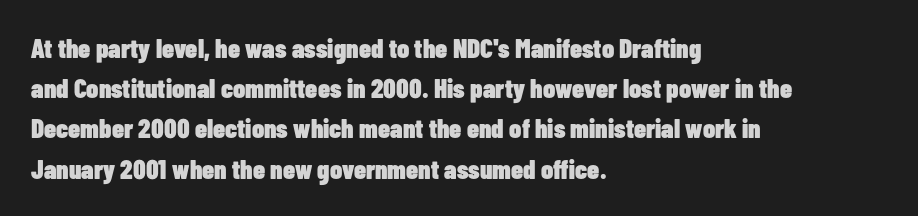
The image shows 27 px bold type, upright; set left-aligned, normal line spacing (1.49x), normal letter spacing, not underlined.
